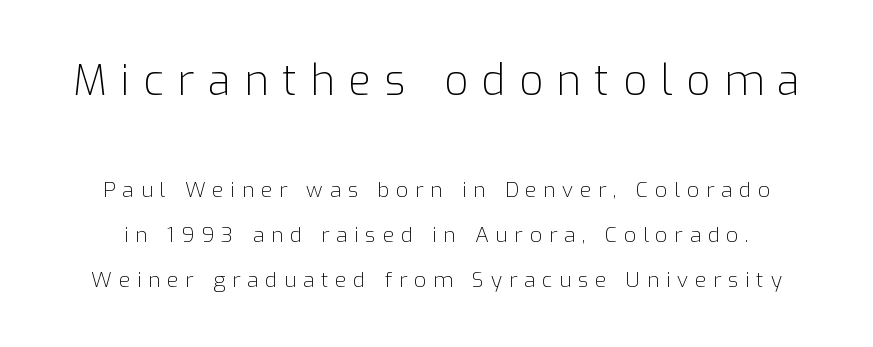
Q: Is the text bold? A: No.
Q: Is the text italic (slanted)? A: No, it is upright.
Q: Is the typeface a serif or a sans-serif typeface? A: Sans-serif.
Q: Is the text underlined? A: No.
Q: Is the spacing between letters normal or unusually wide? A: Unusually wide.
Q: Is the spacing between lines tight, normal or loose? A: Loose.
Q: Which block of text is set in a larger size, the first (top) or the second (bottom)? A: The first (top) one.
Q: Width (condensed, normal, or wide)? A: Normal.
Q: Stroke contrast? A: Low.
Q: x-height? A: Medium.
Q: Monospaced? A: No.
